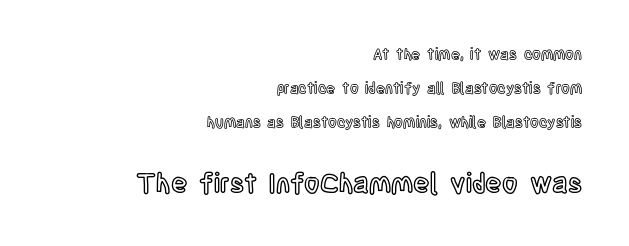
The image shows 27 px text type, upright; set right-aligned, loose line spacing (2.26x), normal letter spacing, not underlined; the second (bottom) block is 1.8x larger.
